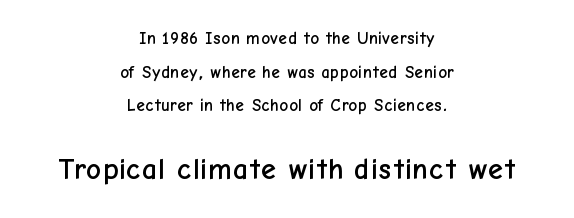
The image shows 30 px sans-serif type, upright; set centered, loose line spacing (1.98x), normal letter spacing, not underlined; the second (bottom) block is 1.76x larger; low stroke contrast and a medium x-height.
